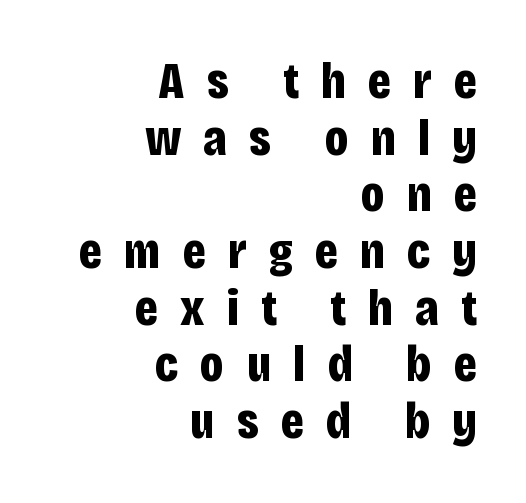
{"serif": "no", "italic": "no", "bold": "yes", "weight": "bold", "width": "condensed", "stroke_contrast": "low", "x_height": "large", "monospaced": "no", "underline": "no", "align": "right", "line_spacing": "tight", "line_spacing_ratio": 1.09, "letter_spacing": "wide", "letter_spacing_em": 0.42, "glyph_px": 52}
